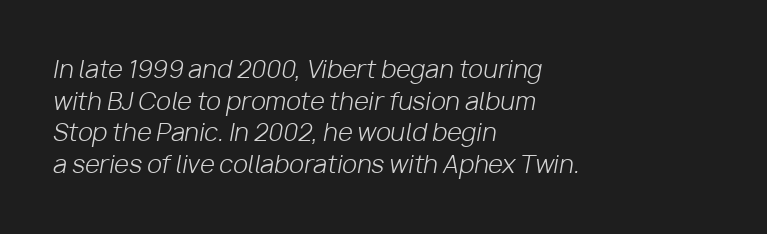
Glance below the letters and you will spot only blank space. A normal amount of white space separates one row of letters from the next. These lines stack with their left ends in a neat column. No heavy texture on the line: the type isn't bold. Here the glyphs are tracked normally, forming tight word shapes.
